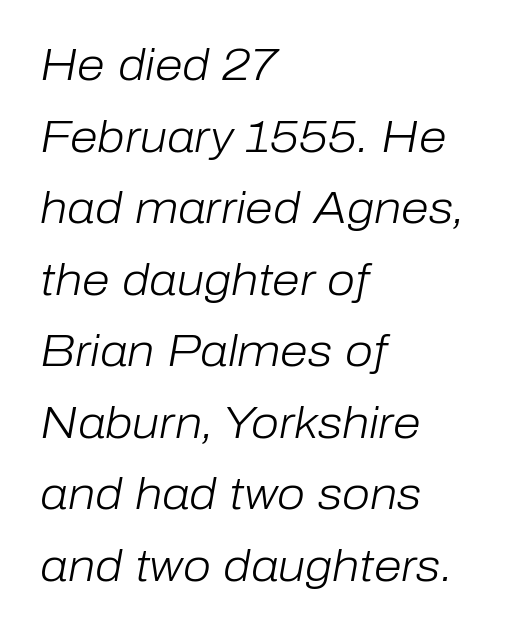
The image shows 45 px light type, italic (leaning right); set left-aligned, normal line spacing (1.59x), normal letter spacing, not underlined; low stroke contrast and a medium x-height.
